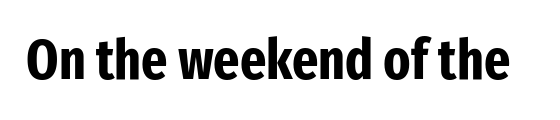
{"serif": "no", "italic": "no", "bold": "yes", "weight": "bold", "width": "condensed", "stroke_contrast": "low", "x_height": "medium", "monospaced": "no", "underline": "no", "letter_spacing": "normal", "letter_spacing_em": 0.0, "glyph_px": 56}
